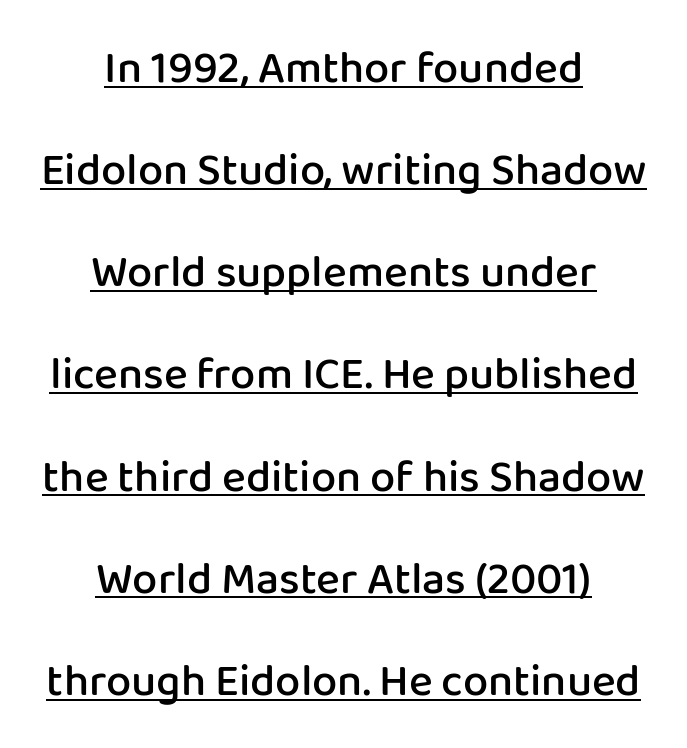
Q: Is the text bold? A: Semi-bold.
Q: Is the text italic (slanted)? A: No, it is upright.
Q: Is the typeface a serif or a sans-serif typeface? A: Sans-serif.
Q: Is the text underlined? A: Yes.
Q: How is the paragraph aligned? A: Centered.
Q: Is the spacing between letters normal or unusually wide? A: Normal.
Q: Is the spacing between lines tight, normal or loose? A: Loose.
Q: Width (condensed, normal, or wide)? A: Normal.
Q: Stroke contrast? A: Low.
Q: x-height? A: Medium.
Q: Monospaced? A: No.
